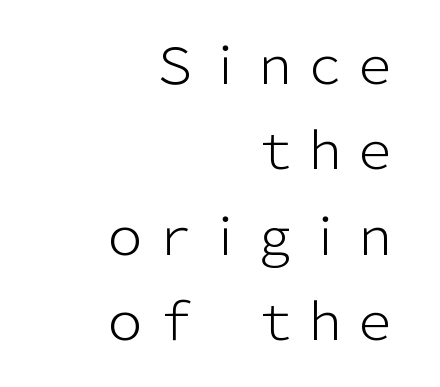
Q: Is the text bold? A: No.
Q: Is the text italic (slanted)? A: No, it is upright.
Q: Is the typeface a serif or a sans-serif typeface? A: Sans-serif.
Q: Is the text underlined? A: No.
Q: How is the paragraph aligned? A: Right-aligned.
Q: Is the spacing between letters normal or unusually wide? A: Normal.
Q: Width (condensed, normal, or wide)? A: Normal.
Q: Stroke contrast? A: Low.
Q: x-height? A: Medium.
Q: Monospaced? A: No.
